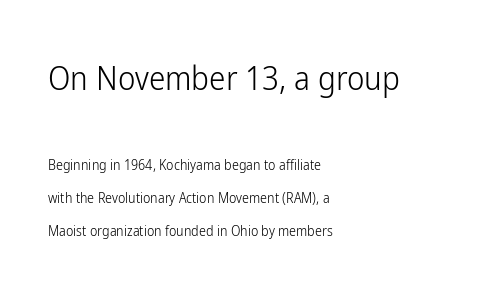
{"serif": "no", "italic": "no", "bold": "no", "weight": "light", "width": "condensed", "stroke_contrast": "low", "x_height": "medium", "monospaced": "no", "underline": "no", "align": "left", "line_spacing": "loose", "line_spacing_ratio": 2.35, "letter_spacing": "normal", "letter_spacing_em": 0.0, "larger_block": "first", "size_ratio": 2.36, "glyph_px": 33}
